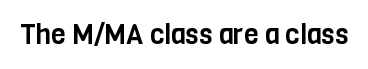
The image shows 27 px text type, upright; set normal letter spacing, not underlined.
